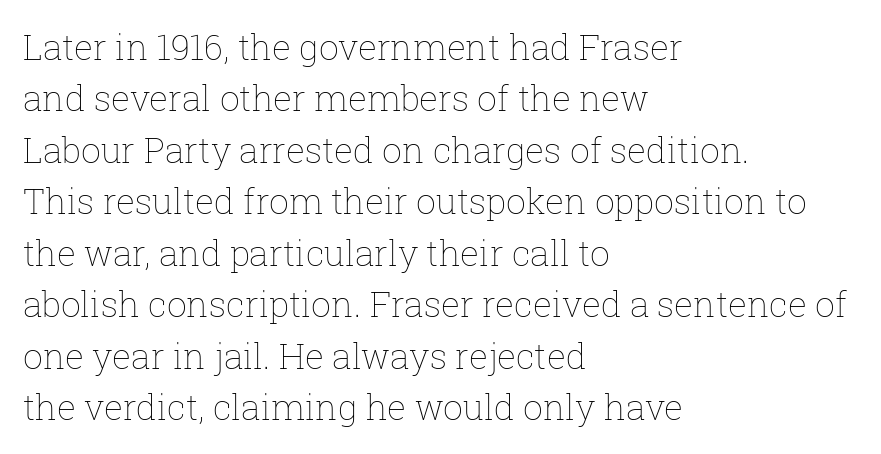
Compared with typical paragraphs, the rows here are spaced about the same. The strip under each line holds only bare page. Caption: multi-line text, flush left, ragged right. A typesetter would mark this as roman, not italic. Note the varied advance widths — an 'i' is clearly narrower than an 'm'. Observe the ordinary spacing: letters are neighbours, not strangers.
